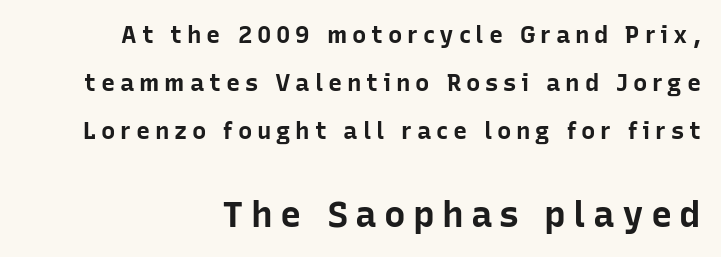
Looks like regular typesetting: each glyph gets only the width it needs. Characters remain perfectly vertical along every line. Line ends are locked; line starts wander. Is this a sans? Yes — the strokes have no serifs. Is the letter spacing exaggerated? Yes — the characters are pushed far apart. Bare-footed words on every line.
